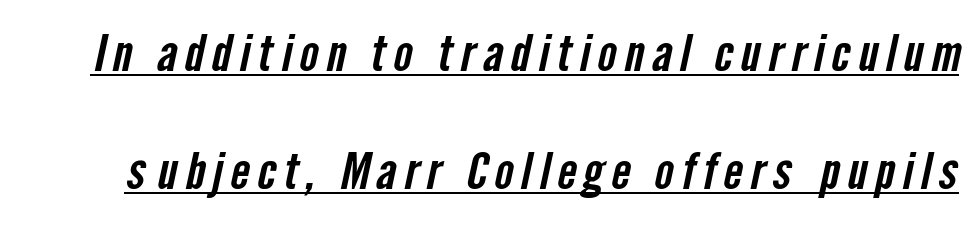
Nothing sits at the stroke ends, so this counts as sans-serif. Glance below the letters and you will spot a drawn line. Is this a fixed-width face? No — the glyphs have proportional, varying widths. Vertical spacing — loose.
